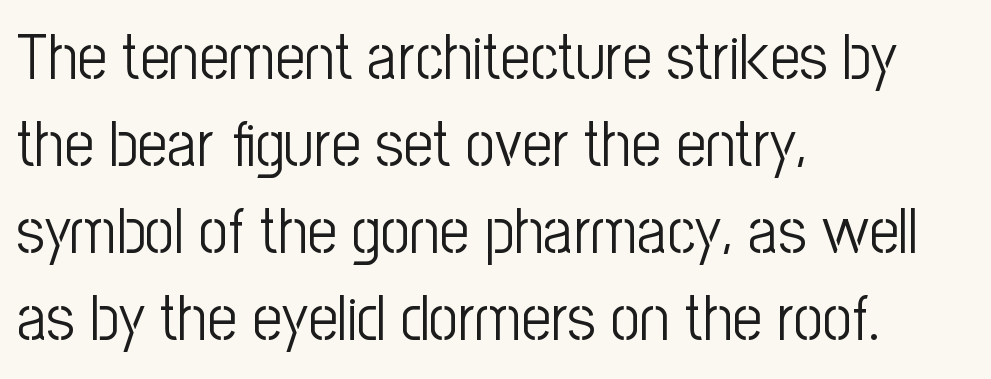
The lines sit at an ordinary, default distance from one another. Compared with a centered layout, this one pins lines to the left instead. Check under the words: just untouched page. Proportional: the letters do not fall into vertical columns.
